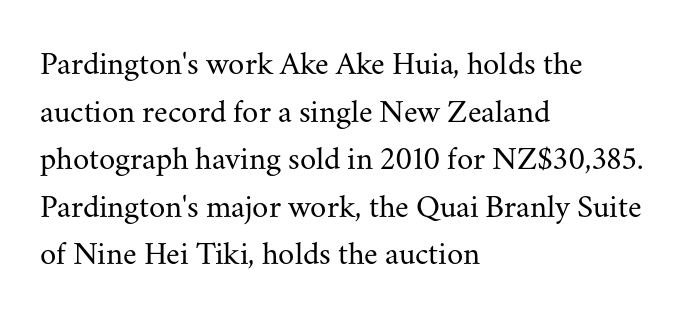
The image shows 33 px regular-weight serif type, upright; set left-aligned, normal line spacing (1.44x), normal letter spacing, not underlined; medium stroke contrast and a small x-height.
